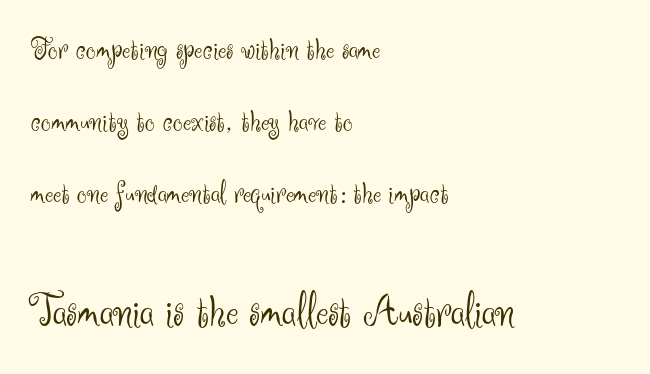
The image shows 47 px light sans-serif type, upright; set left-aligned, loose line spacing (2.32x), normal letter spacing, not underlined; the second (bottom) block is 1.52x larger; medium stroke contrast and a small x-height.
